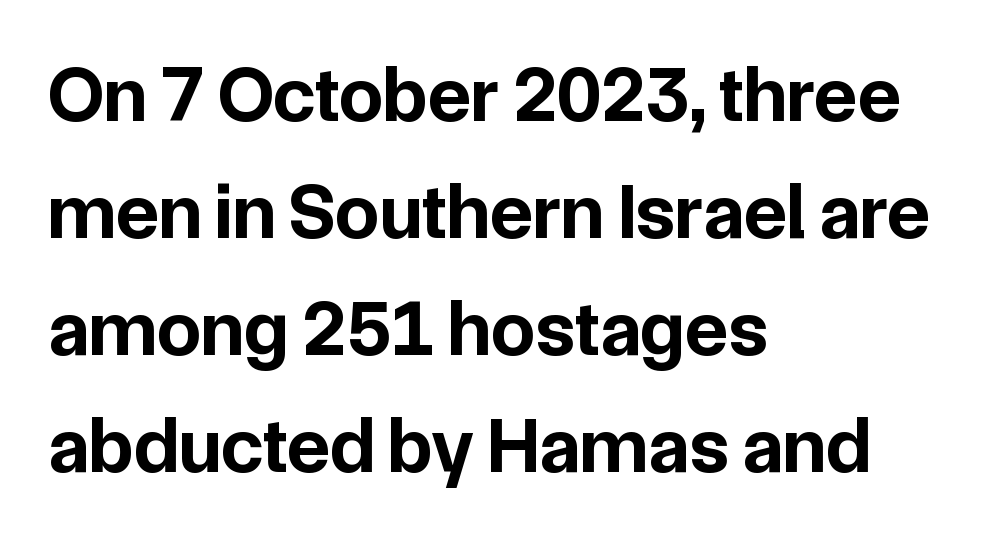
{"serif": "no", "italic": "no", "bold": "yes", "weight": "bold", "width": "normal", "stroke_contrast": "low", "x_height": "medium", "monospaced": "no", "underline": "no", "align": "left", "line_spacing": "normal", "line_spacing_ratio": 1.48, "letter_spacing": "normal", "letter_spacing_em": 0.0, "glyph_px": 79}
